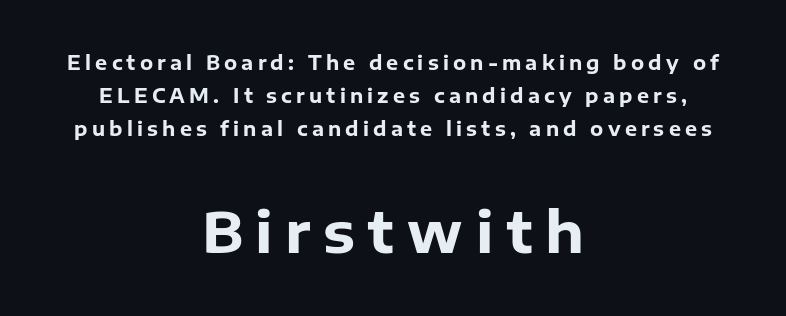
A student would call this center alignment; a typographer would say set centered. Descenders are the only things crossing below the line. A typesetter would call this proportional, since set widths differ per character. Reading top to bottom, the characters get bigger at the block break. Summary of weight: heavy, a full bold.
